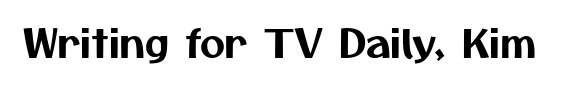
The image shows 39 px sans-serif type; set normal letter spacing, not underlined; medium stroke contrast and a medium x-height.
